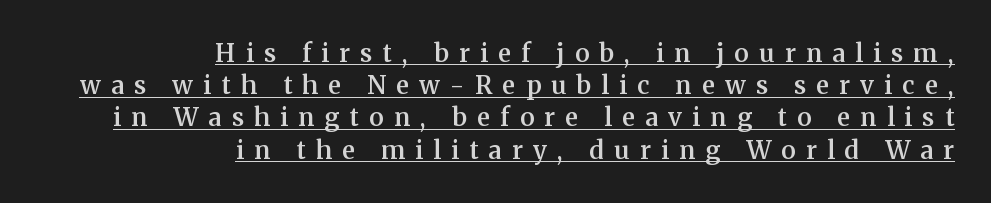
This rendering features underlined lettering. Every letter is mildly thick-stroked: semibold rather than bold. Which margin do the lines hug? The right one — the left edge is uneven. Caption: expanded tracking, letters set apart. The designer left line spacing at the default.
